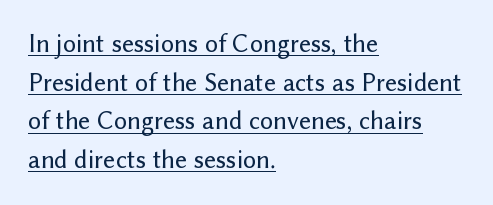
This sample carries an underscore along the baseline area. The passage shown stacks its lines at a standard gap. Here the glyphs are tracked normally, forming tight word shapes. The lines in this sample share a left origin and differ only in where they stop. The letters stand upright; this is a roman face.
